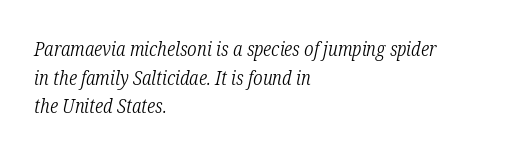
{"italic": "yes", "lean": "right", "slant_degrees": 12, "bold": "no", "underline": "no", "align": "left", "line_spacing": "normal", "line_spacing_ratio": 1.43, "letter_spacing": "normal", "letter_spacing_em": 0.0, "glyph_px": 20}
